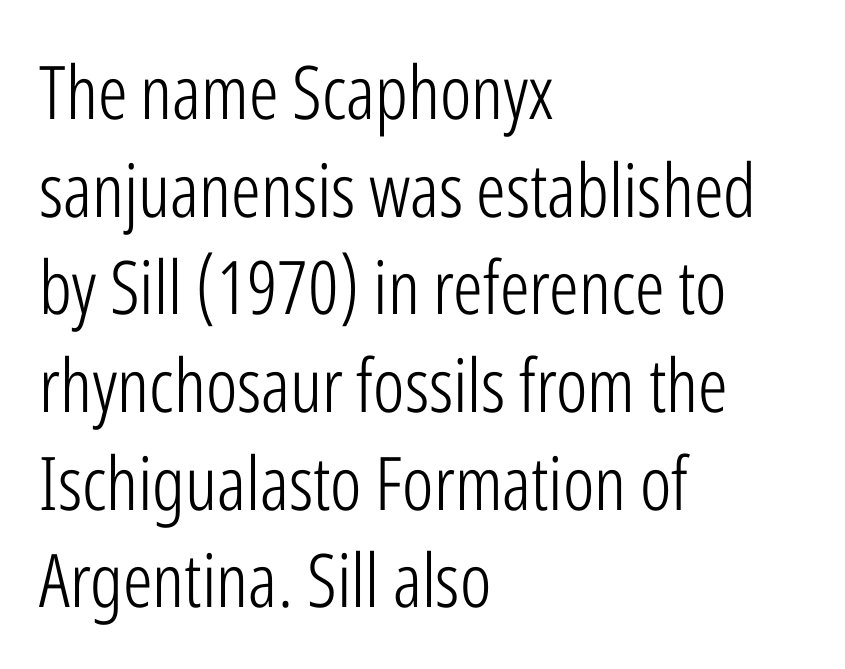
Q: Is the text bold? A: No.
Q: Is the text italic (slanted)? A: No, it is upright.
Q: Is the typeface a serif or a sans-serif typeface? A: Sans-serif.
Q: Is the text underlined? A: No.
Q: How is the paragraph aligned? A: Left-aligned.
Q: Is the spacing between letters normal or unusually wide? A: Normal.
Q: Is the spacing between lines tight, normal or loose? A: Normal.
Q: Width (condensed, normal, or wide)? A: Condensed.
Q: Stroke contrast? A: Low.
Q: x-height? A: Medium.
Q: Monospaced? A: No.
